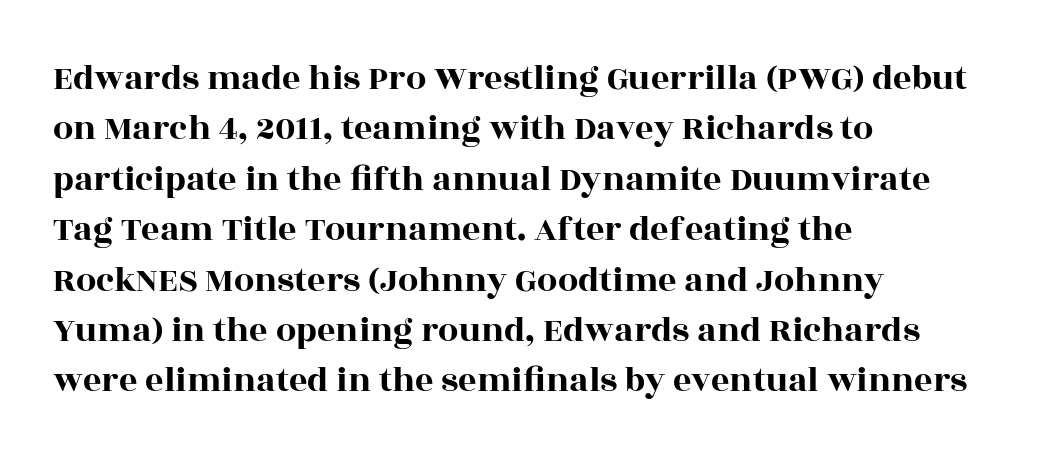
Q: Is the text italic (slanted)? A: No, it is upright.
Q: Is the typeface a serif or a sans-serif typeface? A: Serif.
Q: Is the text underlined? A: No.
Q: How is the paragraph aligned? A: Left-aligned.
Q: Is the spacing between letters normal or unusually wide? A: Normal.
Q: Is the spacing between lines tight, normal or loose? A: Normal.
Q: Width (condensed, normal, or wide)? A: Wide.
Q: x-height? A: Large.
Q: Monospaced? A: No.
